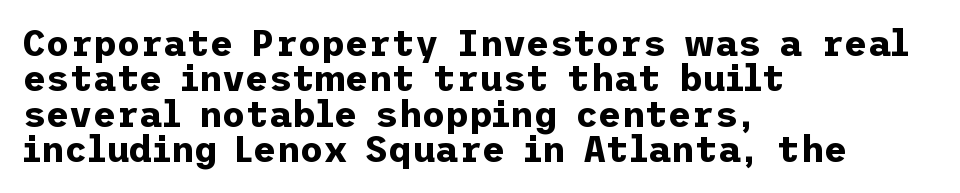
The image shows 36 px bold sans-serif type, upright; set left-aligned, tight line spacing (0.98x), normal letter spacing, not underlined; low stroke contrast and a medium x-height.
